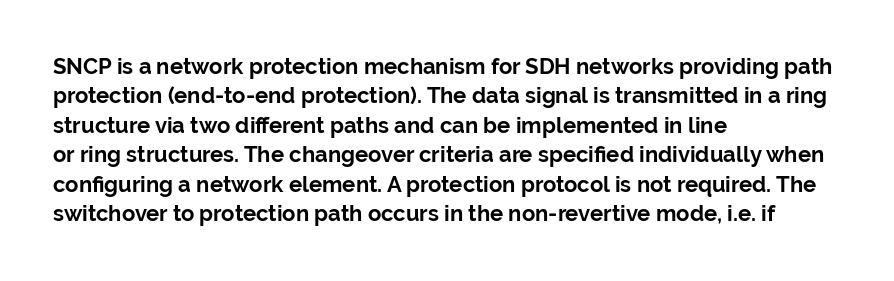
{"italic": "no", "bold": "yes", "underline": "no", "align": "left", "line_spacing": "normal", "line_spacing_ratio": 1.34, "letter_spacing": "normal", "letter_spacing_em": 0.0, "glyph_px": 22}
